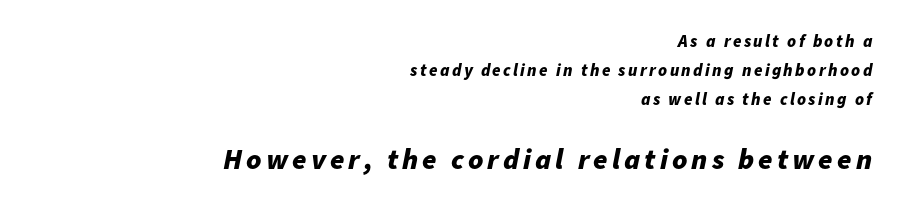
{"italic": "yes", "lean": "right", "slant_degrees": 11, "bold": "yes", "weight": "bold", "width": "normal", "stroke_contrast": "low", "x_height": "medium", "monospaced": "no", "underline": "no", "align": "right", "line_spacing_ratio": 1.71, "larger_block": "second", "size_ratio": 1.71, "glyph_px": 29}
